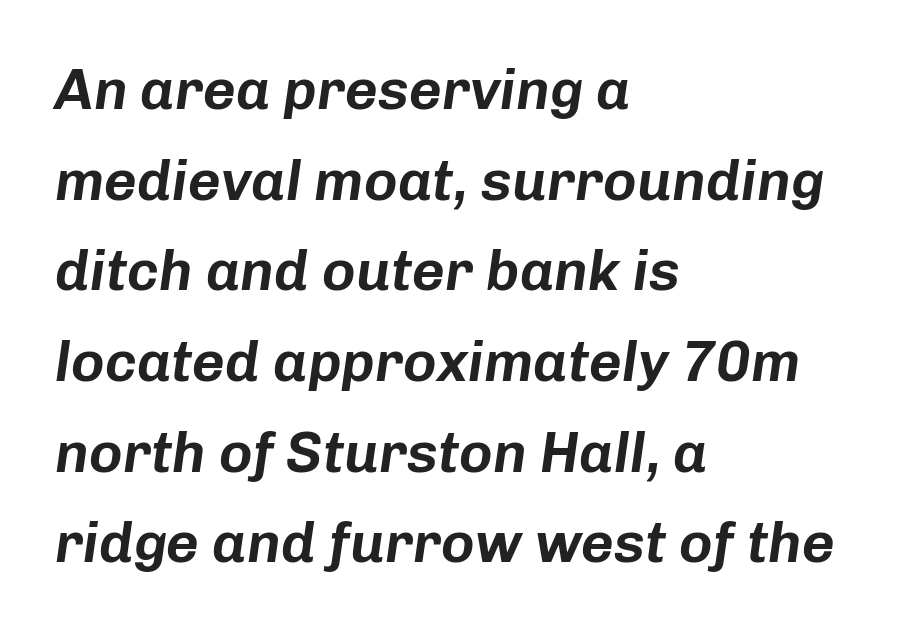
Q: Is the text italic (slanted)? A: Yes, it leans right by about 8 degrees.
Q: Is the text underlined? A: No.
Q: How is the paragraph aligned? A: Left-aligned.
Q: Is the spacing between letters normal or unusually wide? A: Normal.
Q: Is the spacing between lines tight, normal or loose? A: Normal.
Q: Width (condensed, normal, or wide)? A: Normal.
Q: Stroke contrast? A: Low.
Q: x-height? A: Medium.
Q: Monospaced? A: No.
